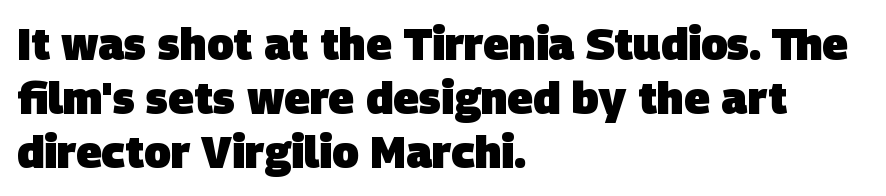
The image shows 44 px heavy sans-serif type; set left-aligned, line spacing 1.23x, normal letter spacing, not underlined; low stroke contrast and a large x-height.
